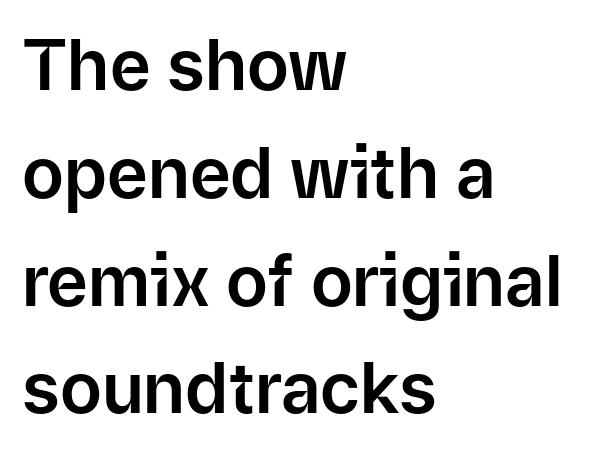
{"serif": "no", "italic": "no", "width": "normal", "stroke_contrast": "low", "x_height": "medium", "monospaced": "no", "underline": "no", "align": "left", "line_spacing": "normal", "line_spacing_ratio": 1.54, "letter_spacing": "normal", "letter_spacing_em": 0.0, "glyph_px": 70}
